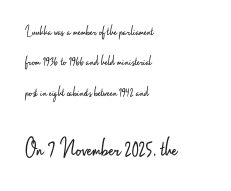
{"bold": "no", "underline": "no", "align": "left", "line_spacing": "loose", "line_spacing_ratio": 2.02, "letter_spacing": "normal", "letter_spacing_em": 0.0, "larger_block": "second", "size_ratio": 1.8, "glyph_px": 27}
